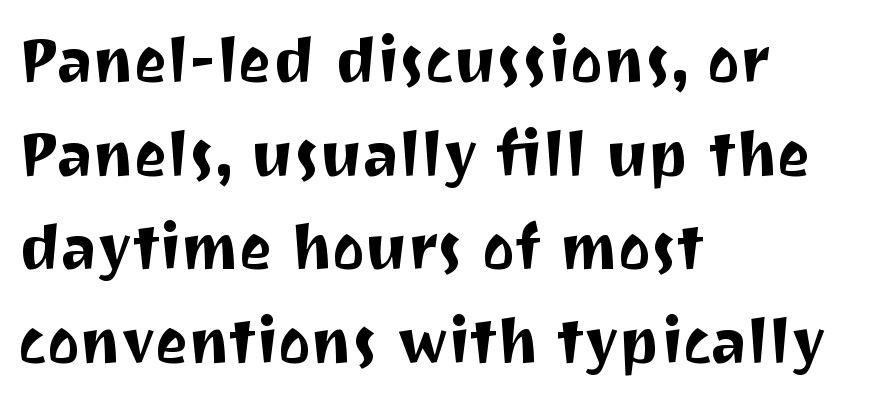
Check where the strokes stop: nothing finishes them off — pure sans. This sample has the flowing, uneven cadence of proportional lettering. The typography opts for an upright posture over an oblique one. Nobody touched the tracking dial on this one. The rows are spaced the way most documents space them.
